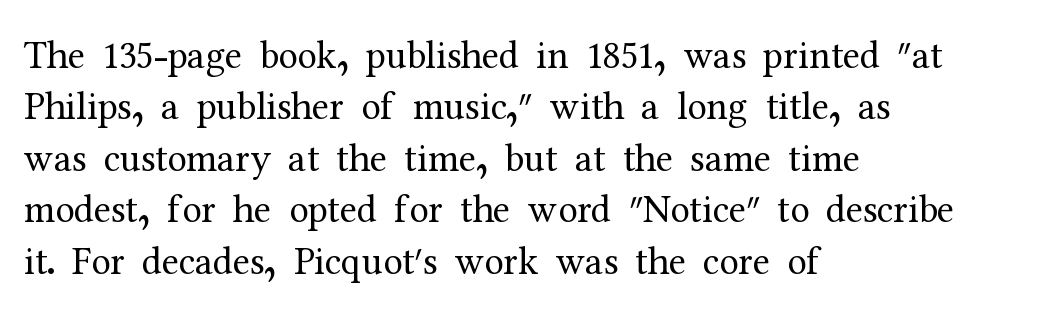
A classic flush-left, rag-right setting is used for this passage. You could not count columns in this text — the font is proportionally spaced. The glyphs in this specimen are seriffed. Vertical spacing — default. The font's upright variant was chosen for this text. This sample uses plain, unmodified letter spacing.
